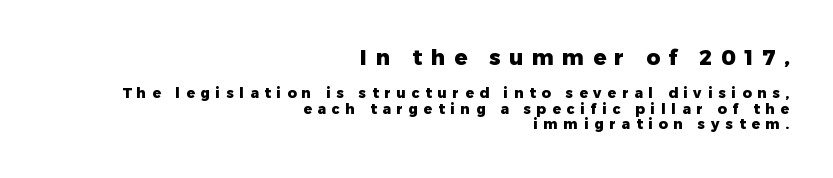
The image shows 21 px bold type, upright; set right-aligned, tight line spacing (1.11x), unusually wide letter spacing (+0.42 em), not underlined; the first (top) block is 1.5x larger.
